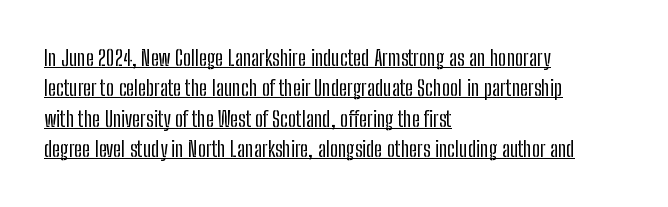
The image shows 22 px text type, upright; set left-aligned, normal line spacing (1.38x), normal letter spacing, underlined.
